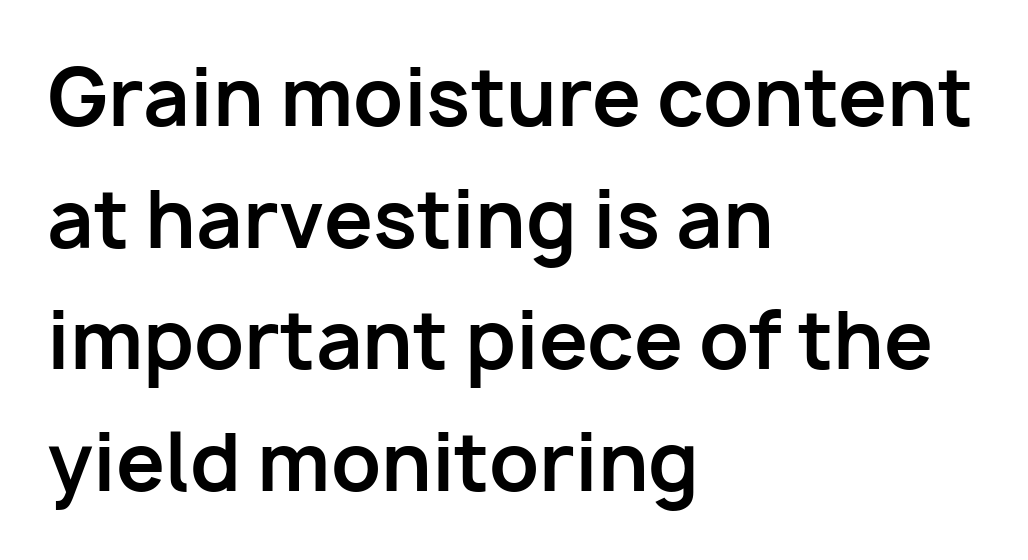
Q: Is the text bold? A: Yes.
Q: Is the text italic (slanted)? A: No, it is upright.
Q: Is the typeface a serif or a sans-serif typeface? A: Sans-serif.
Q: Is the text underlined? A: No.
Q: How is the paragraph aligned? A: Left-aligned.
Q: Is the spacing between letters normal or unusually wide? A: Normal.
Q: Is the spacing between lines tight, normal or loose? A: Normal.
Q: Width (condensed, normal, or wide)? A: Normal.
Q: Stroke contrast? A: Low.
Q: x-height? A: Medium.
Q: Monospaced? A: No.
